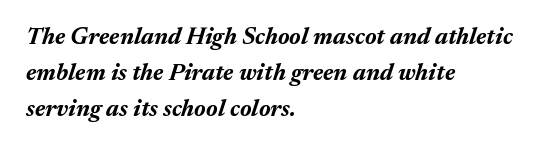
The image shows 24 px bold type, italic (leaning right); set left-aligned, normal line spacing (1.49x), normal letter spacing, not underlined.
